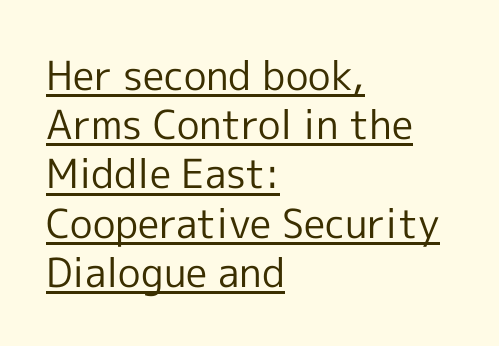
Q: Is the text bold? A: No.
Q: Is the text italic (slanted)? A: No, it is upright.
Q: Is the typeface a serif or a sans-serif typeface? A: Sans-serif.
Q: Is the text underlined? A: Yes.
Q: How is the paragraph aligned? A: Left-aligned.
Q: Is the spacing between letters normal or unusually wide? A: Normal.
Q: Width (condensed, normal, or wide)? A: Normal.
Q: x-height? A: Medium.
Q: Monospaced? A: No.
